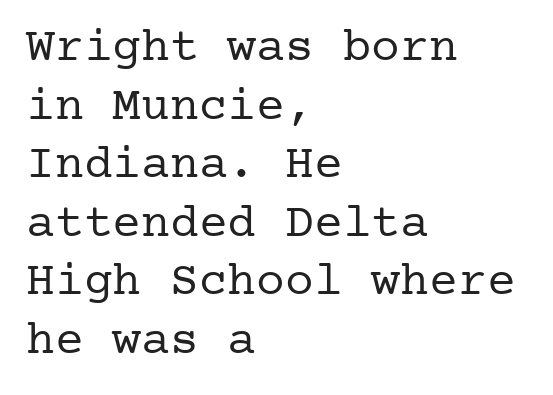
The image shows 48 px regular-weight serif type, upright; set left-aligned, line spacing 1.22x, normal letter spacing, not underlined; low stroke contrast and a medium x-height.
